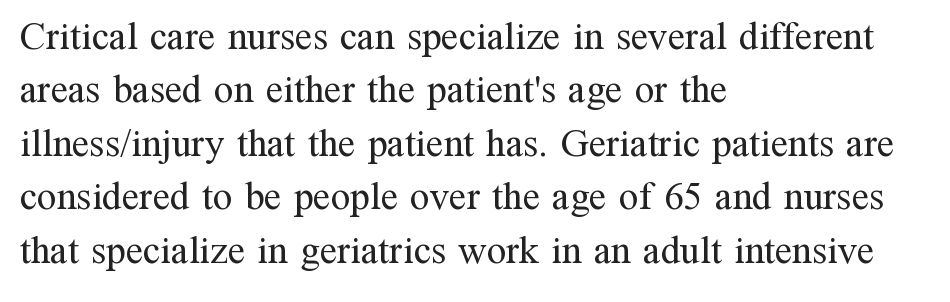
{"serif": "yes", "italic": "no", "bold": "no", "weight": "regular", "width": "normal", "stroke_contrast": "medium", "x_height": "medium", "monospaced": "no", "underline": "no", "align": "left", "line_spacing": "normal", "line_spacing_ratio": 1.37, "letter_spacing": "normal", "letter_spacing_em": 0.0, "glyph_px": 39}
